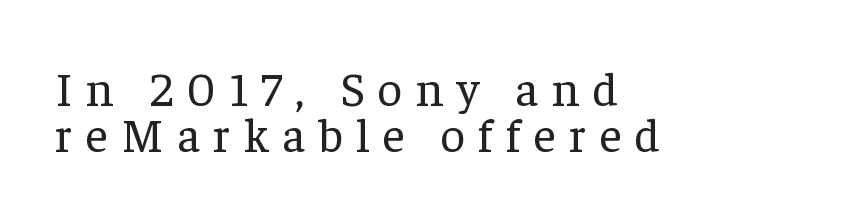
Summary of vertical rhythm: compact, with narrow interline spacing. The letters stand straight up with perfectly vertical stems. The passage is arranged the way most books set body copy — flush left. These glyphs show unthickened strokes, regular width or finer. Is this a sans? No — the strokes have serifs. Any mark beneath the type? The region is blank.
